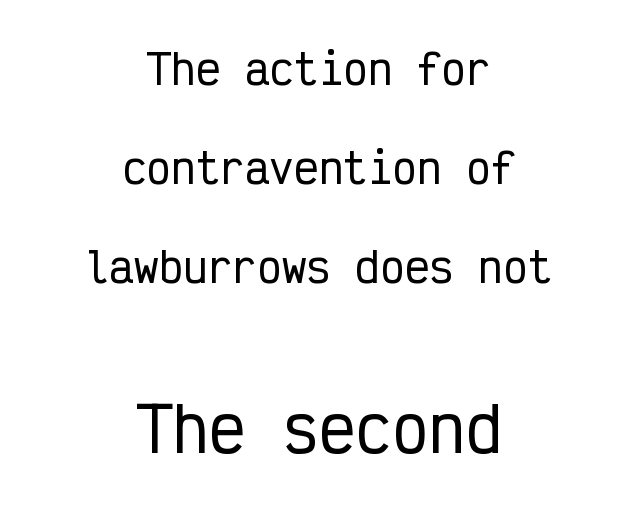
There is no visible air inserted between adjacent glyphs. Descenders hang freely into open space. Note: smaller setting up top, larger setting below. Serif or sans? Sans — the stroke terminals are bare.
